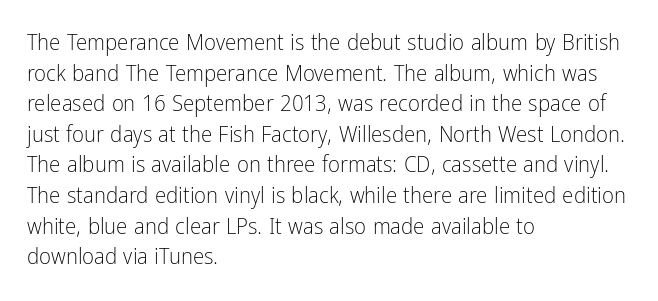
Vertical spacing — default. The text block is weighted toward the left margin, trailing off unevenly rightward. The baseline area is clear. These lines keep a tight, regular rhythm from letter to letter. No extra ink here — the face is not bold.
